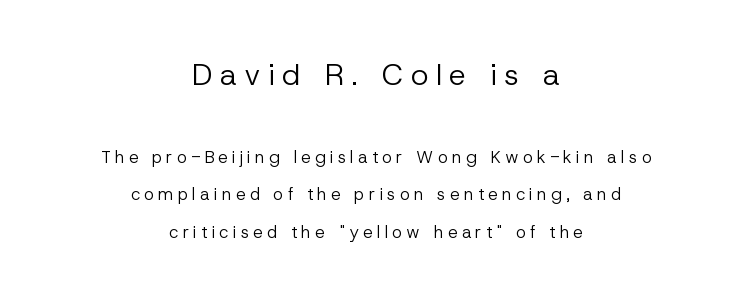
{"serif": "no", "italic": "no", "bold": "no", "weight": "regular", "width": "normal", "stroke_contrast": "low", "x_height": "medium", "monospaced": "no", "underline": "no", "align": "center", "line_spacing": "loose", "line_spacing_ratio": 2.22, "letter_spacing": "wide", "letter_spacing_em": 0.25, "larger_block": "first", "size_ratio": 1.76, "glyph_px": 30}
